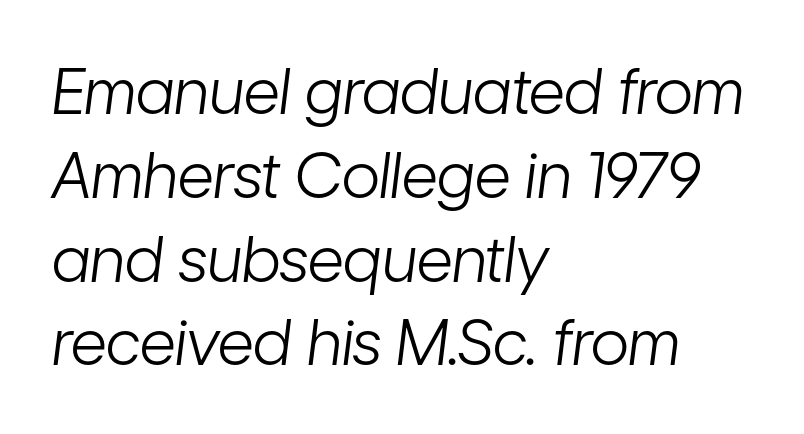
The image shows 63 px light, condensed type, italic (leaning right); set left-aligned, normal line spacing (1.33x), normal letter spacing, not underlined; low stroke contrast and a medium x-height.
